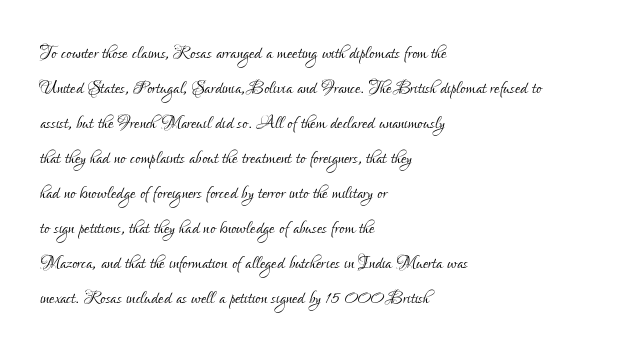
No word sits above an underline. The lines in this sample share a left origin and differ only in where they stop. Successive baselines arrive at the customary interval.
